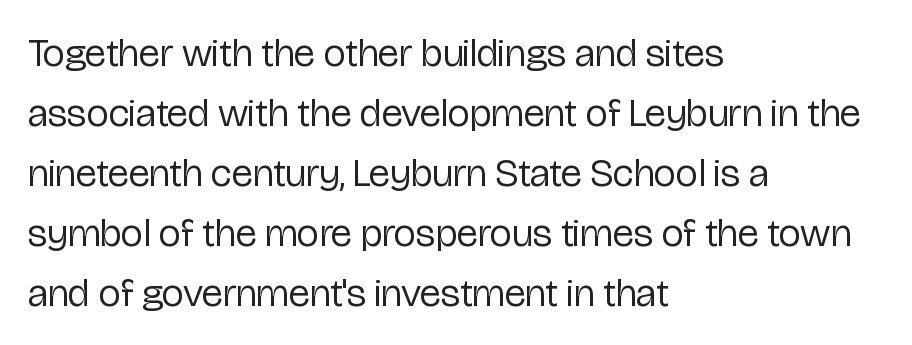
The image shows 40 px regular-weight, condensed sans-serif type, upright; set left-aligned, normal line spacing (1.5x), normal letter spacing, not underlined; low stroke contrast and a medium x-height.
